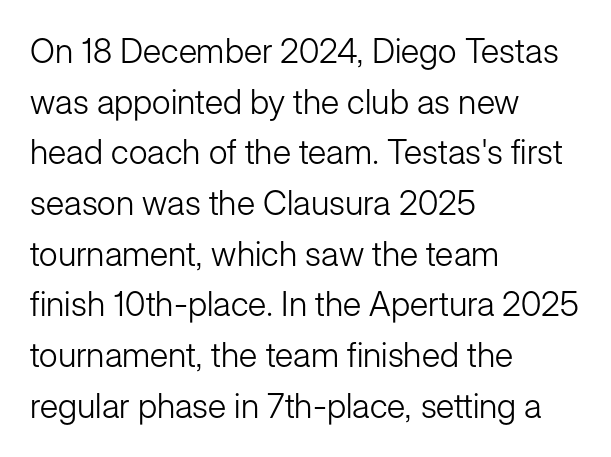
{"serif": "no", "italic": "no", "bold": "no", "weight": "light", "width": "normal", "stroke_contrast": "low", "x_height": "medium", "monospaced": "no", "underline": "no", "align": "left", "line_spacing": "normal", "line_spacing_ratio": 1.49, "letter_spacing": "normal", "letter_spacing_em": 0.0, "glyph_px": 34}
